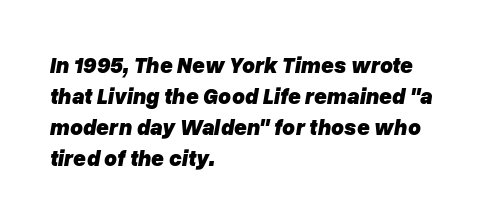
The image shows 22 px bold type, italic (leaning right); set left-aligned, normal line spacing (1.41x), normal letter spacing, not underlined.
